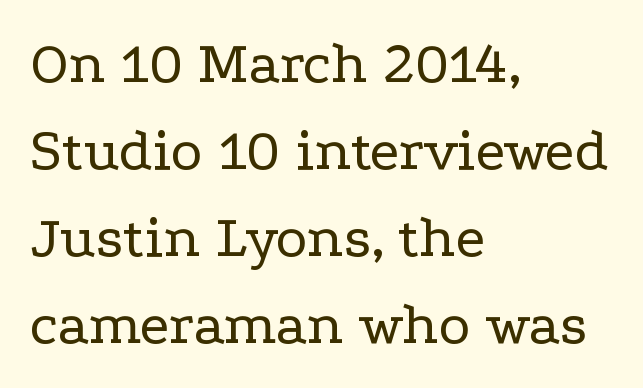
Weight: not bold — regular or lighter. The face used here is seriffed, in the tradition of book romans. A student would call this left alignment; a typographer would say flush left, rag right. The passage shown is not underscored anywhere. Think of a printed novel: that variable character pitch is what you see here. Students, observe: this is what conventionally led text looks like.
